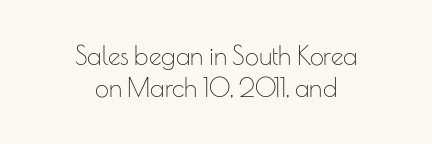
Unmarked baselines from the first word to the last. Every character sits straight up, as roman type does. The strokes are not fattened; the text isn't bold. Which margin do the lines hug? Neither — every line sits in the middle. Default kerning and tracking; the words read as compact shapes. The leading is moderate, giving the passage an even texture.
